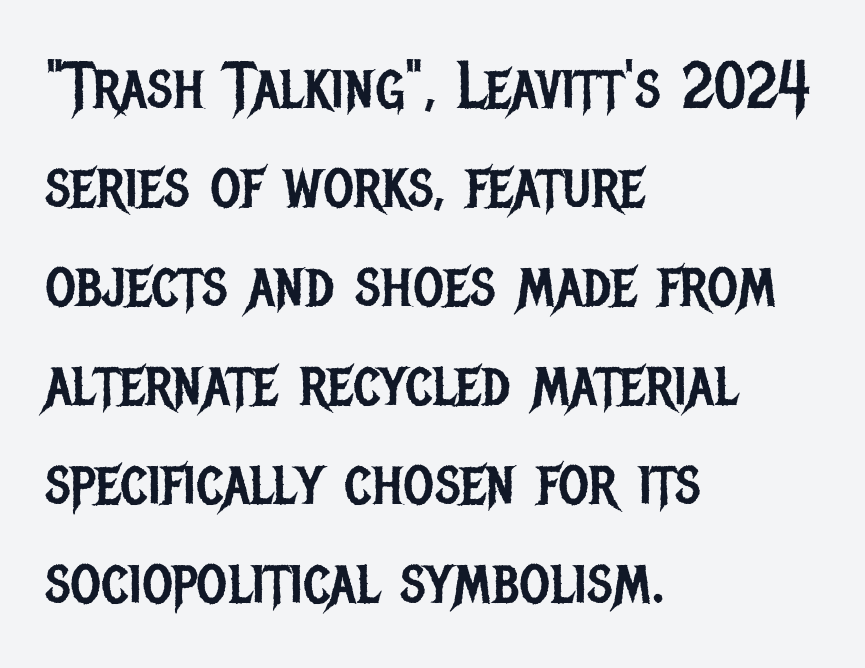
The image shows 66 px regular-weight, condensed sans-serif type, upright; set left-aligned, normal line spacing (1.5x), normal letter spacing, not underlined; low stroke contrast and a large x-height.
